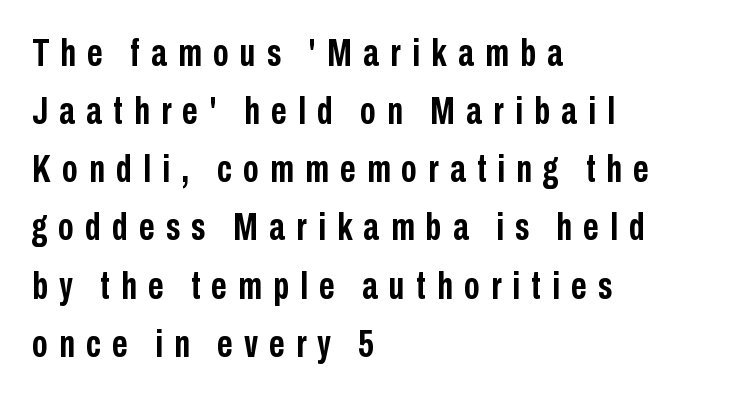
The specimen omits any rule beneath the text block's lines. The passage shown has open, widely tracked lettering throughout. The strokes are fattened all the way to bold. Looks like regular typesetting: each glyph gets only the width it needs. A typesetter would mark this as roman, not italic. The lines are quadded left.
